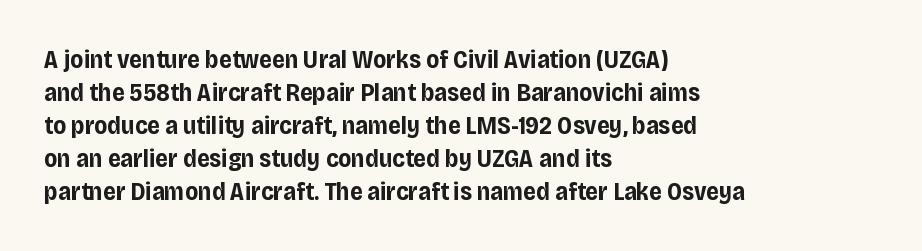
A full-strength bold gives these letters their thick strokes. The gaps between neighbouring characters are ordinary and unremarkable. The lines sit at an ordinary, default distance from one another. Descender tails drop into unmarked territory.
